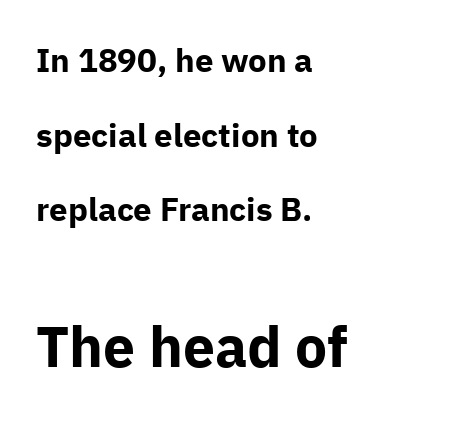
Q: Is the text bold? A: Yes.
Q: Is the text italic (slanted)? A: No, it is upright.
Q: Is the typeface a serif or a sans-serif typeface? A: Sans-serif.
Q: Is the text underlined? A: No.
Q: How is the paragraph aligned? A: Left-aligned.
Q: Is the spacing between letters normal or unusually wide? A: Normal.
Q: Is the spacing between lines tight, normal or loose? A: Loose.
Q: Which block of text is set in a larger size, the first (top) or the second (bottom)? A: The second (bottom) one.
Q: Width (condensed, normal, or wide)? A: Normal.
Q: Stroke contrast? A: Low.
Q: x-height? A: Medium.
Q: Monospaced? A: No.
